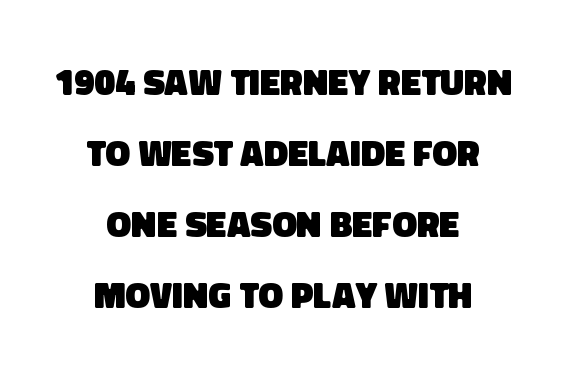
In terms of letterspacing, this is plain default setting. The characters display no serif detailing; their extremities are plain. The face used here is proportionally spaced, like ordinary book or web type. A typesetter would call this leading open, well beyond the default. The whitespace from short lines is split evenly between both sides. The space beneath each line is pristine and unruled.
